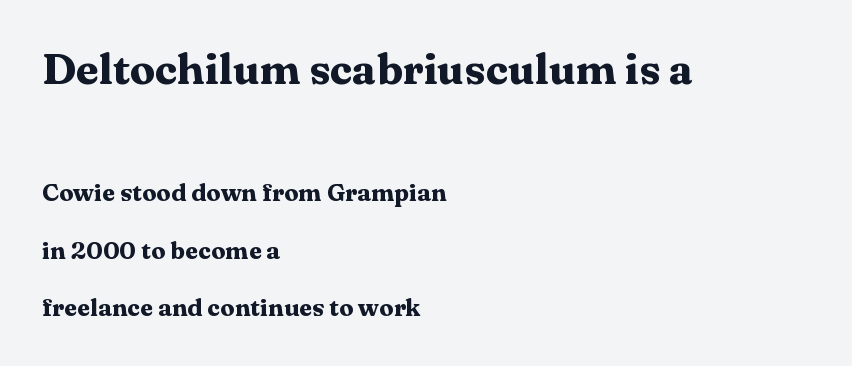
The image shows 42 px heavy, wide serif type, upright; set left-aligned, loose line spacing (2.41x), normal letter spacing, not underlined; the first (top) block is 1.75x larger; medium stroke contrast and a medium x-height.
